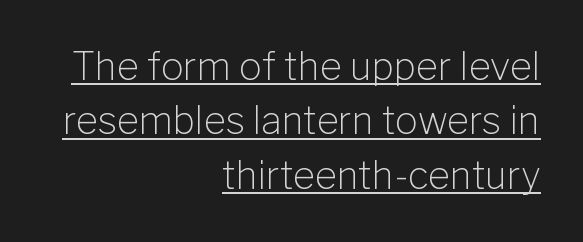
Q: Is the text bold? A: No.
Q: Is the text italic (slanted)? A: No, it is upright.
Q: Is the typeface a serif or a sans-serif typeface? A: Sans-serif.
Q: Is the text underlined? A: Yes.
Q: How is the paragraph aligned? A: Right-aligned.
Q: Is the spacing between letters normal or unusually wide? A: Normal.
Q: Is the spacing between lines tight, normal or loose? A: Normal.
Q: Width (condensed, normal, or wide)? A: Normal.
Q: Stroke contrast? A: Low.
Q: x-height? A: Medium.
Q: Monospaced? A: No.
